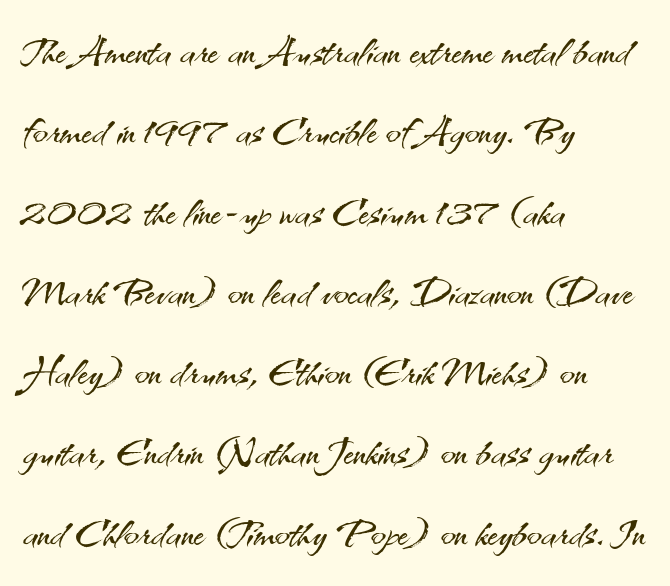
The image shows 55 px light sans-serif type; set left-aligned, normal line spacing (1.46x), normal letter spacing, not underlined; medium stroke contrast and a small x-height.
